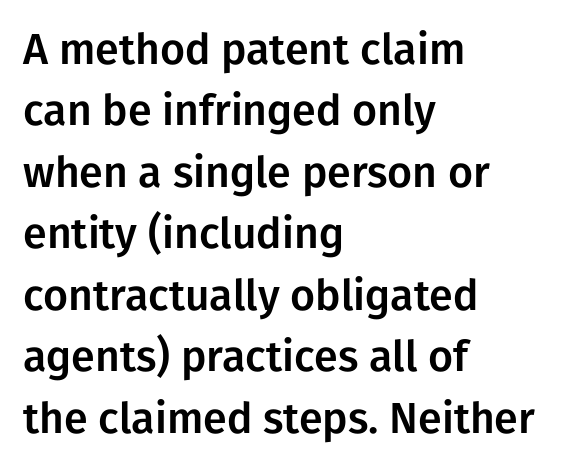
Q: Is the text italic (slanted)? A: No, it is upright.
Q: Is the typeface a serif or a sans-serif typeface? A: Sans-serif.
Q: Is the text underlined? A: No.
Q: How is the paragraph aligned? A: Left-aligned.
Q: Is the spacing between letters normal or unusually wide? A: Normal.
Q: Is the spacing between lines tight, normal or loose? A: Normal.
Q: Width (condensed, normal, or wide)? A: Normal.
Q: Stroke contrast? A: Low.
Q: x-height? A: Medium.
Q: Monospaced? A: No.
